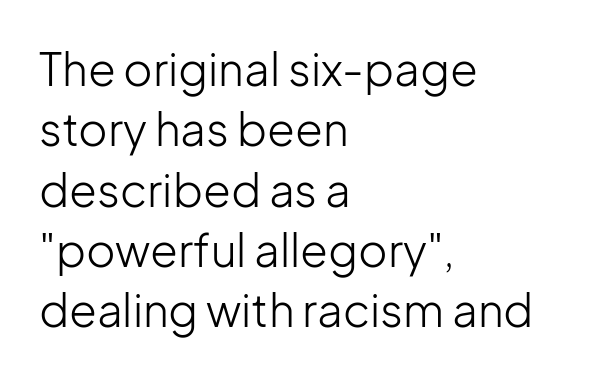
Q: Is the text bold? A: No.
Q: Is the text italic (slanted)? A: No, it is upright.
Q: Is the typeface a serif or a sans-serif typeface? A: Sans-serif.
Q: Is the text underlined? A: No.
Q: How is the paragraph aligned? A: Left-aligned.
Q: Is the spacing between letters normal or unusually wide? A: Normal.
Q: Is the spacing between lines tight, normal or loose? A: Normal.
Q: Width (condensed, normal, or wide)? A: Normal.
Q: Stroke contrast? A: Low.
Q: x-height? A: Medium.
Q: Monospaced? A: No.
